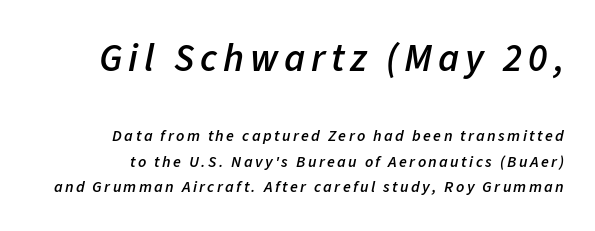
The image shows 39 px semibold type, italic (leaning right); set right-aligned, normal line spacing (1.59x), not underlined; the first (top) block is 2.44x larger; low stroke contrast and a medium x-height.
